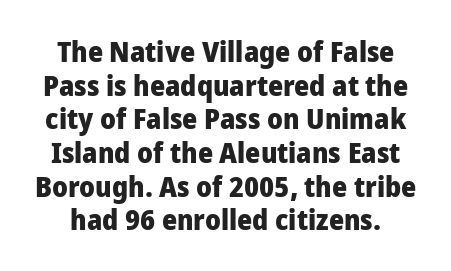
Q: Is the text bold? A: Yes.
Q: Is the text italic (slanted)? A: No, it is upright.
Q: Is the typeface a serif or a sans-serif typeface? A: Sans-serif.
Q: Is the text underlined? A: No.
Q: Is the spacing between letters normal or unusually wide? A: Normal.
Q: Width (condensed, normal, or wide)? A: Normal.
Q: Stroke contrast? A: Low.
Q: x-height? A: Medium.
Q: Monospaced? A: No.
